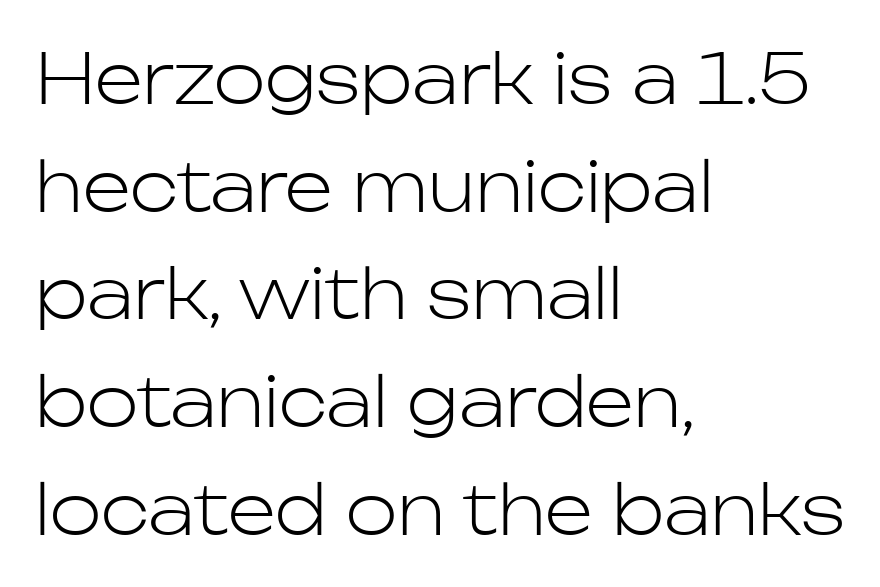
Every stem runs plumb, perpendicular to the baseline. The face used here is rendered with its standard letterfit. No word sits above an underline. Weight: not bold — regular or lighter. A classic flush-left, rag-right setting is used for this passage. Does the type have serifs? No, each stem ends abruptly.
